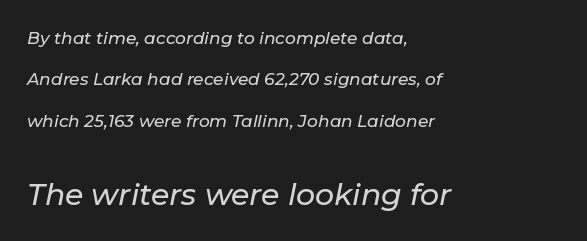
The image shows 30 px text type, italic (leaning right); set left-aligned, loose line spacing (2.44x), normal letter spacing, not underlined; the second (bottom) block is 1.76x larger; low stroke contrast and a medium x-height.
